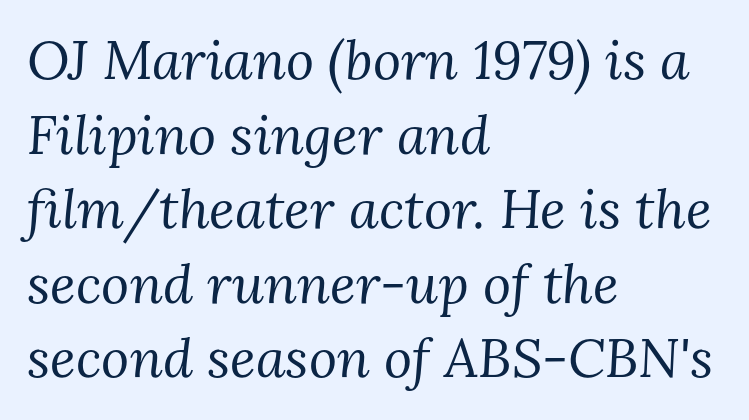
{"serif": "yes", "italic": "yes", "lean": "right", "slant_degrees": 3, "bold": "no", "weight": "regular", "width": "normal", "stroke_contrast": "medium", "x_height": "medium", "monospaced": "no", "underline": "no", "align": "left", "line_spacing": "normal", "line_spacing_ratio": 1.38, "letter_spacing": "normal", "letter_spacing_em": 0.0, "glyph_px": 54}
